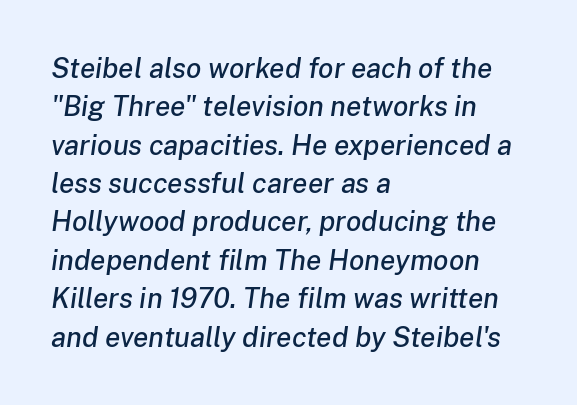
Q: Is the text italic (slanted)? A: Yes, it leans right by about 8 degrees.
Q: Is the text underlined? A: No.
Q: How is the paragraph aligned? A: Left-aligned.
Q: Is the spacing between letters normal or unusually wide? A: Normal.
Q: Is the spacing between lines tight, normal or loose? A: Normal.
Q: Width (condensed, normal, or wide)? A: Normal.
Q: Stroke contrast? A: Low.
Q: x-height? A: Medium.
Q: Monospaced? A: No.
